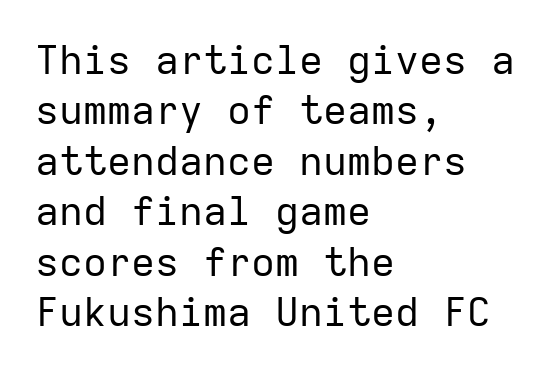
Default kerning and tracking; the words read as compact shapes. Typographically, this falls in the sans-serif category. The line-height multiplier appears to be the usual default. The rendering anchors every line to the left-hand side. Letters rest on an invisible, unmarked baseline.
